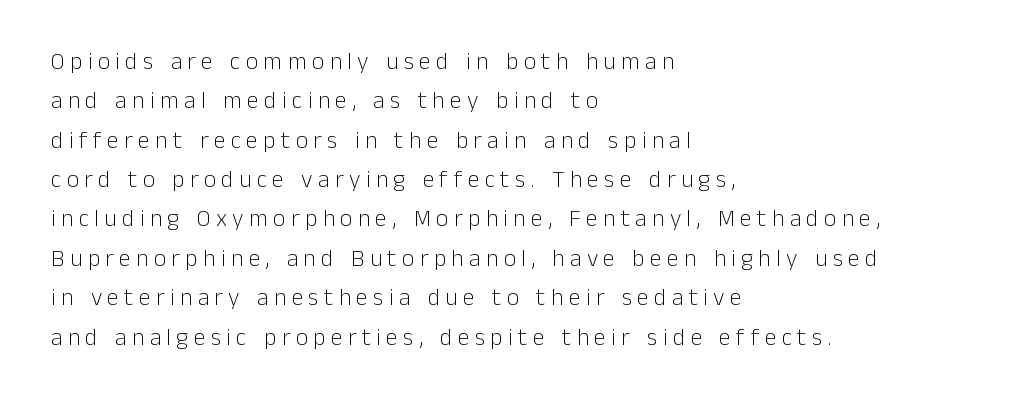
The image shows 24 px text type, upright; set left-aligned, normal line spacing (1.64x), unusually wide letter spacing (+0.22 em), not underlined.
